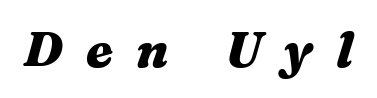
The image shows 50 px heavy, wide type, italic (leaning right); set unusually wide letter spacing (+0.46 em), not underlined; medium stroke contrast and a medium x-height.
